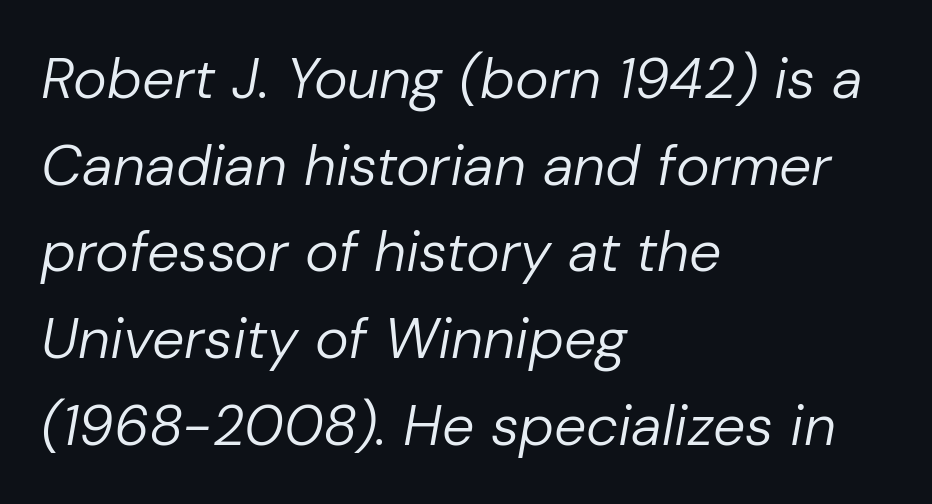
Reading down the block, your eye returns to a fixed left position each line. Characters are canted at an angle relative to the baseline's perpendicular. Weight: regular or lighter. A typesetter would call this proportional, since set widths differ per character.
